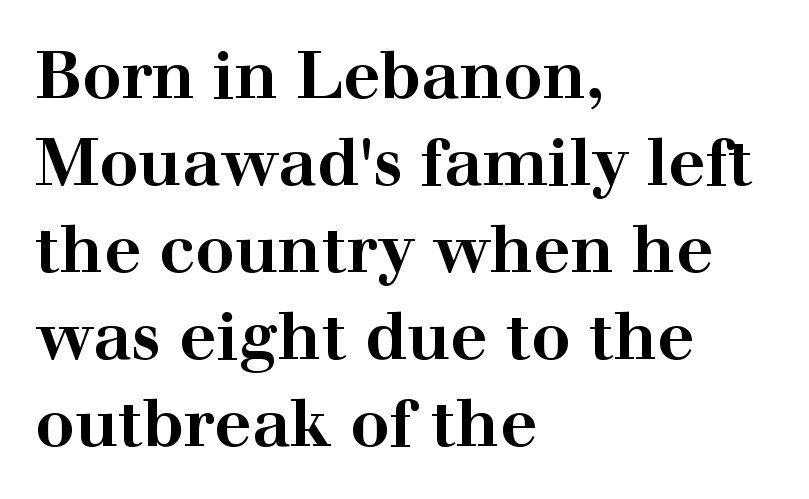
{"serif": "yes", "italic": "no", "bold": "yes", "weight": "bold", "width": "wide", "stroke_contrast": "high", "x_height": "medium", "monospaced": "no", "underline": "no", "align": "left", "line_spacing": "normal", "line_spacing_ratio": 1.34, "letter_spacing": "normal", "letter_spacing_em": 0.0, "glyph_px": 65}
